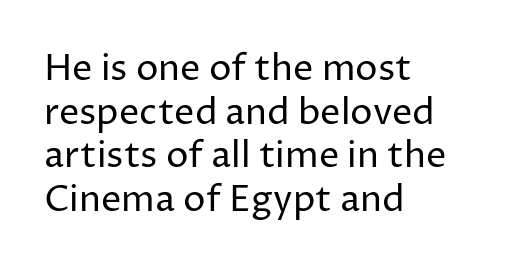
Q: Is the text bold? A: No.
Q: Is the text italic (slanted)? A: No, it is upright.
Q: Is the typeface a serif or a sans-serif typeface? A: Sans-serif.
Q: Is the text underlined? A: No.
Q: How is the paragraph aligned? A: Left-aligned.
Q: Is the spacing between letters normal or unusually wide? A: Normal.
Q: Width (condensed, normal, or wide)? A: Normal.
Q: Stroke contrast? A: Low.
Q: x-height? A: Medium.
Q: Monospaced? A: No.
